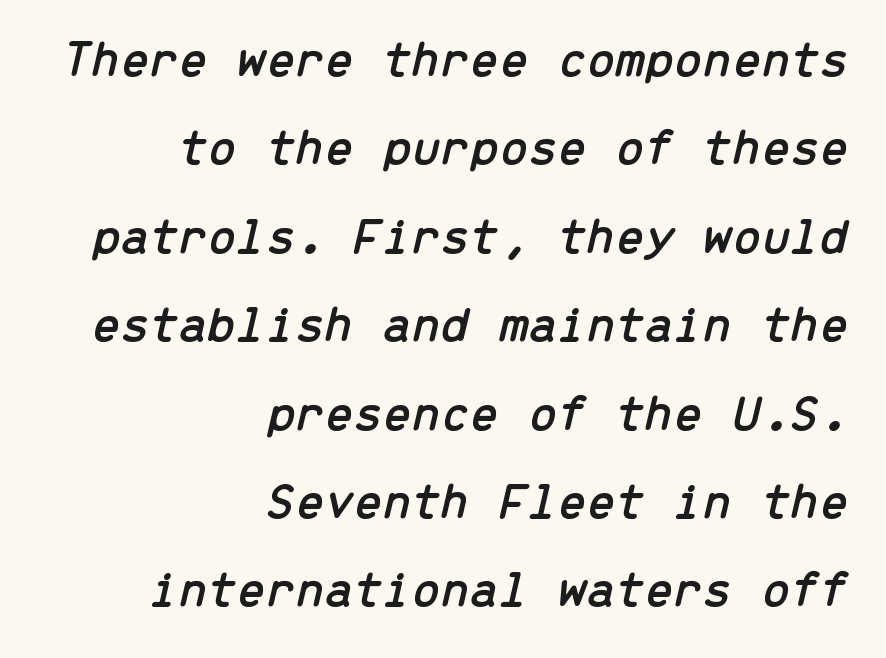
This sample uses plain, unmodified letter spacing. Right-aligned paragraph, ragged on the left. You could count columns in this text — the font is strictly monospaced. Quick note: underline off. There's an unmistakable incline to the writing here.
